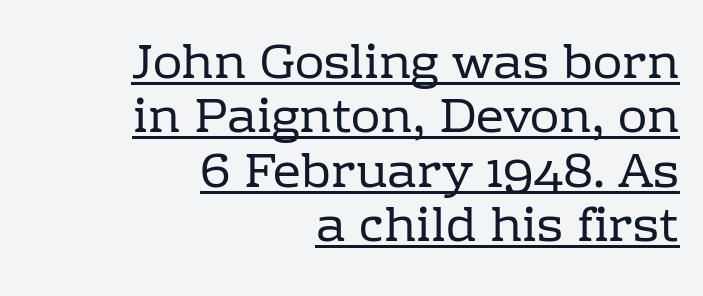
Q: Is the text bold? A: No.
Q: Is the text italic (slanted)? A: No, it is upright.
Q: Is the typeface a serif or a sans-serif typeface? A: Serif.
Q: Is the text underlined? A: Yes.
Q: How is the paragraph aligned? A: Right-aligned.
Q: Is the spacing between letters normal or unusually wide? A: Normal.
Q: Is the spacing between lines tight, normal or loose? A: Tight.
Q: Width (condensed, normal, or wide)? A: Normal.
Q: Stroke contrast? A: Low.
Q: x-height? A: Medium.
Q: Monospaced? A: No.
